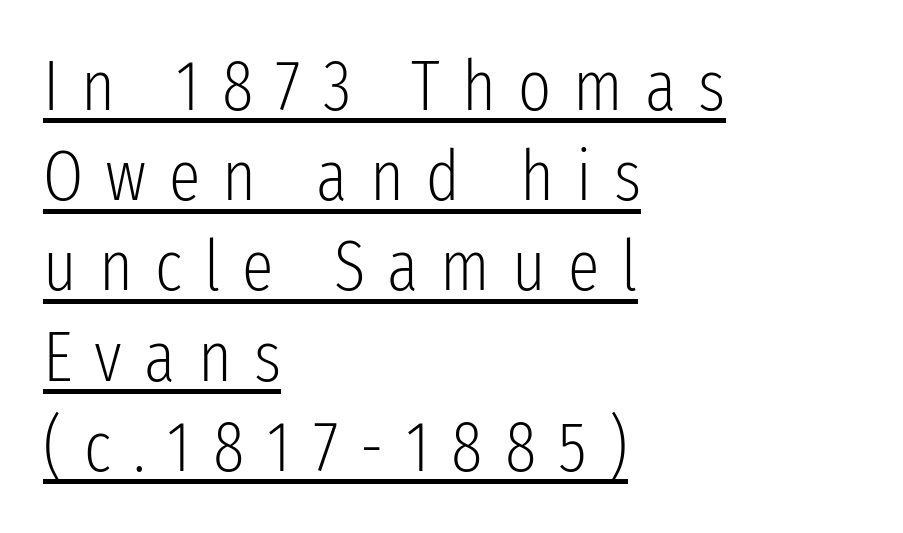
Tracking value appears strongly positive — letters spread wide. Caption: multi-line text, flush left, ragged right. Is there any slant? The stems are plumb. Note the varied advance widths — an 'i' is clearly narrower than an 'm'. The rendering uses the underline text-decoration. The passage shown is typeset with a sans-serif family.
